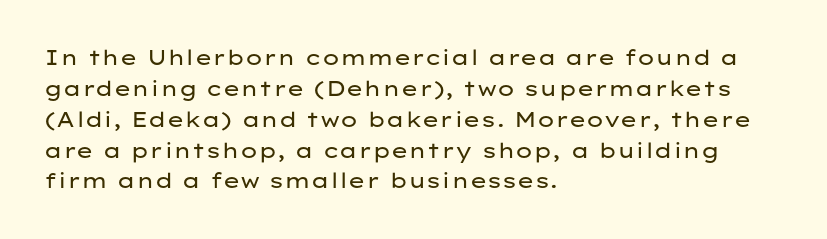
The image shows 21 px text type, upright; set left-aligned, normal line spacing (1.47x), normal letter spacing, not underlined.
